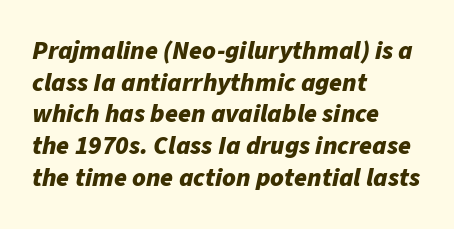
Plain, unruled lines of type. The passage is arranged the way most books set body copy — flush left. You could call the tracking neutral — neither tight nor loose. Typesetter's note: full bold, strokes at maximum text heaviness.
